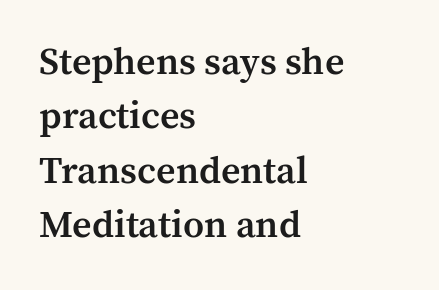
Q: Is the text bold? A: Semi-bold.
Q: Is the text italic (slanted)? A: No, it is upright.
Q: Is the typeface a serif or a sans-serif typeface? A: Serif.
Q: Is the text underlined? A: No.
Q: How is the paragraph aligned? A: Left-aligned.
Q: Is the spacing between letters normal or unusually wide? A: Normal.
Q: Is the spacing between lines tight, normal or loose? A: Normal.
Q: Width (condensed, normal, or wide)? A: Normal.
Q: Stroke contrast? A: Medium.
Q: x-height? A: Medium.
Q: Monospaced? A: No.
